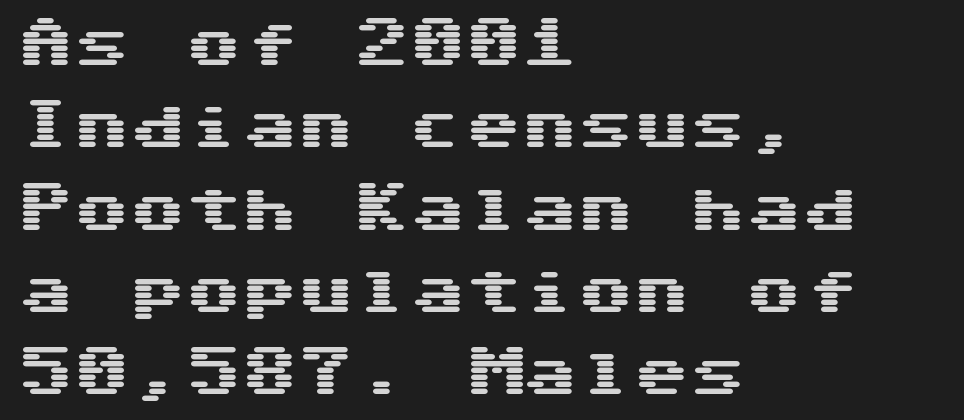
The typesetter chose a ragged-right arrangement here. Interline gaps are of average width in this sample. These lines keep a tight, regular rhythm from letter to letter. The specimen reads as upright at a glance. A clean baseline with only descenders dipping below it. I'd call this a sans setting — the letters go barefoot.
